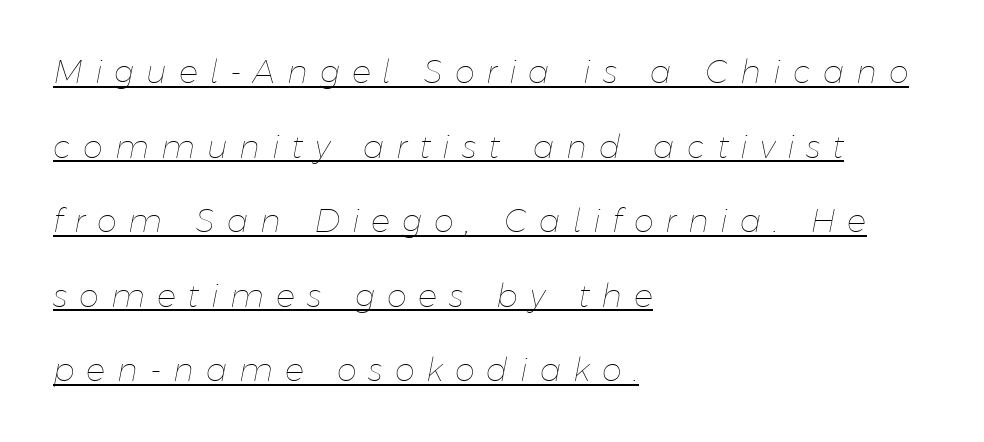
The image shows 32 px thin type, italic (leaning right); set left-aligned, loose line spacing (2.33x), unusually wide letter spacing (+0.37 em), underlined; low stroke contrast and a medium x-height.
